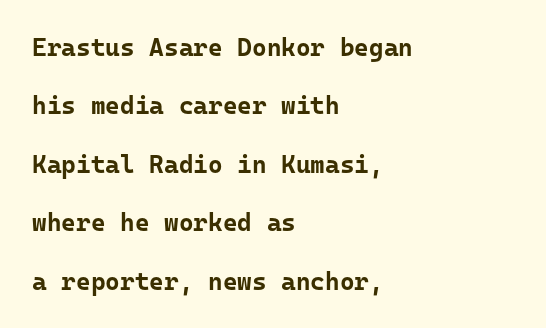
The image shows 25 px bold type, upright; set left-aligned, loose line spacing (2.34x), normal letter spacing, not underlined.
